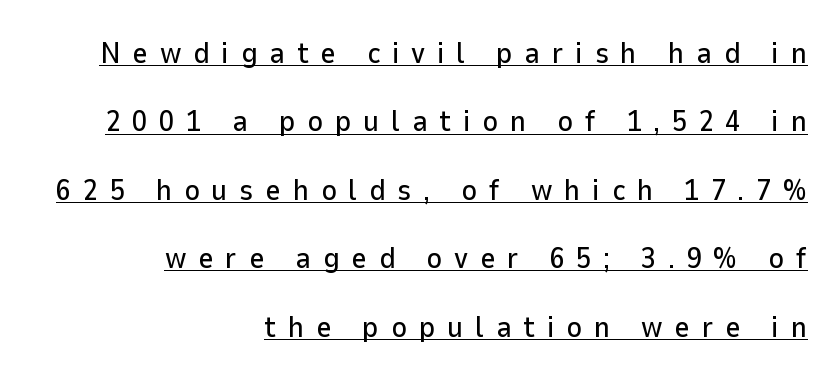
There is plenty of visible air inserted between adjacent glyphs. Alignment: flush right. Regarding serifs, this sample does without them. Looks like regular typesetting: each glyph gets only the width it needs. Underline: present. Successive baselines arrive slowly, with a big drop between each.
